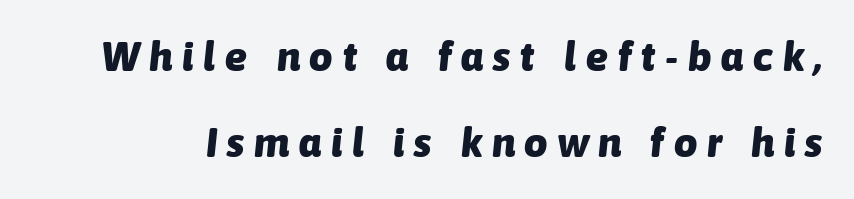
Q: Is the text bold? A: Yes.
Q: Is the text italic (slanted)? A: Yes, it leans right by about 6 degrees.
Q: Is the text underlined? A: No.
Q: Is the spacing between letters normal or unusually wide? A: Unusually wide.
Q: Is the spacing between lines tight, normal or loose? A: Loose.
Q: Width (condensed, normal, or wide)? A: Normal.
Q: Stroke contrast? A: Low.
Q: x-height? A: Medium.
Q: Monospaced? A: No.
